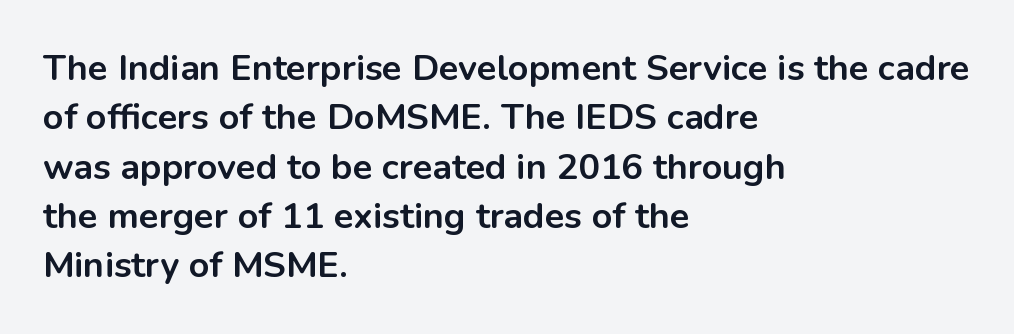
The image shows 36 px bold sans-serif type, upright; set left-aligned, normal line spacing (1.37x), normal letter spacing, not underlined; low stroke contrast and a medium x-height.
